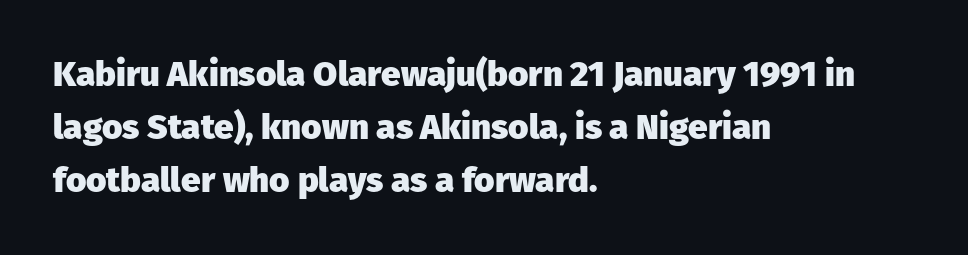
The image shows 35 px heavy sans-serif type, upright; set left-aligned, normal line spacing (1.51x), normal letter spacing, not underlined; low stroke contrast and a medium x-height.
